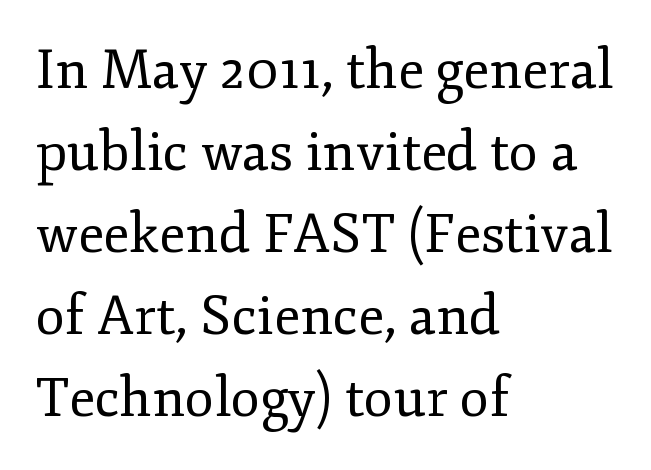
The image shows 54 px regular-weight serif type, upright; set left-aligned, normal line spacing (1.52x), normal letter spacing, not underlined; low stroke contrast and a small x-height.
